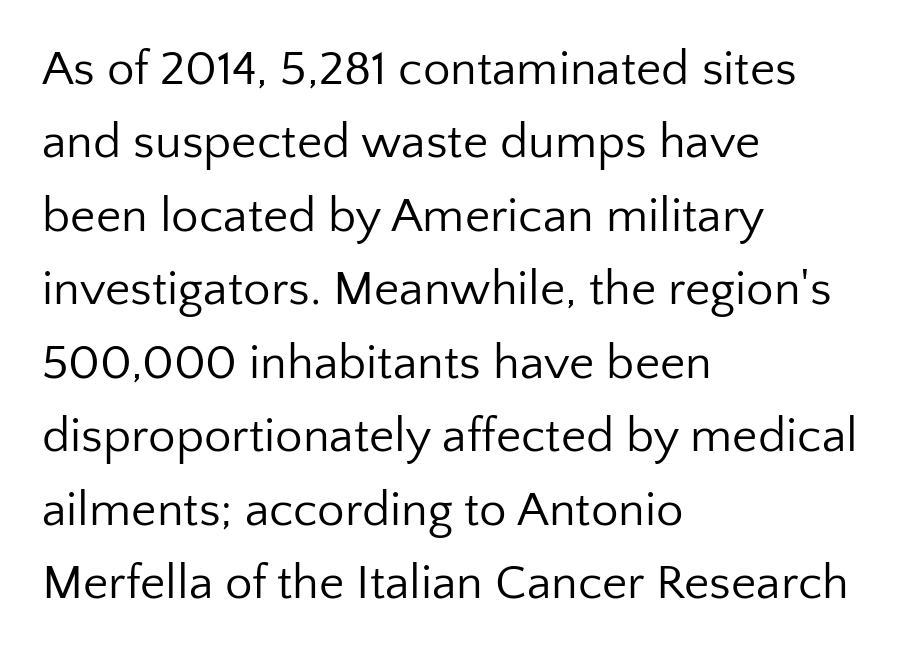
Weight: regular or lighter. The vertical gap from one line to the next is medium. The line texture is even and compact thanks to regular tracking. Observe the absence of serifs on each vertical stroke in this sample. The rendering uses natural spacing where letterforms have individual widths. Quick note: not italic, upright.
